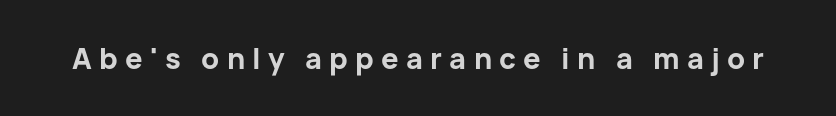
The image shows 29 px bold sans-serif type, upright; set unusually wide letter spacing (+0.25 em), not underlined; low stroke contrast and a medium x-height.
